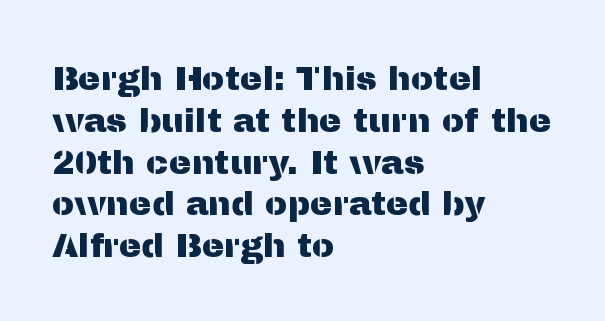
{"serif": "no", "italic": "no", "width": "normal", "stroke_contrast": "medium", "x_height": "medium", "monospaced": "no", "underline": "no", "align": "left", "line_spacing_ratio": 1.23, "letter_spacing": "normal", "letter_spacing_em": 0.0, "glyph_px": 34}
